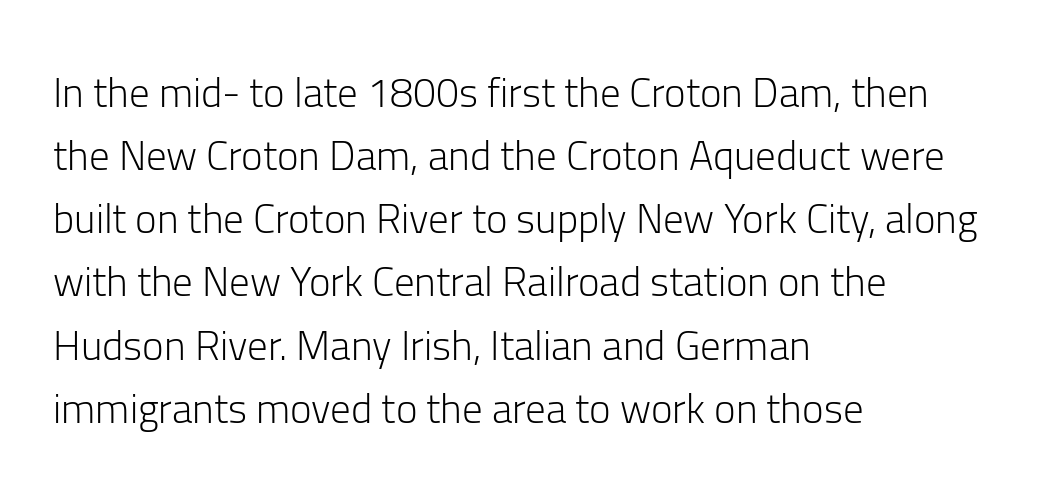
The image shows 41 px light sans-serif type, upright; set left-aligned, normal line spacing (1.54x), normal letter spacing, not underlined; low stroke contrast and a medium x-height.
